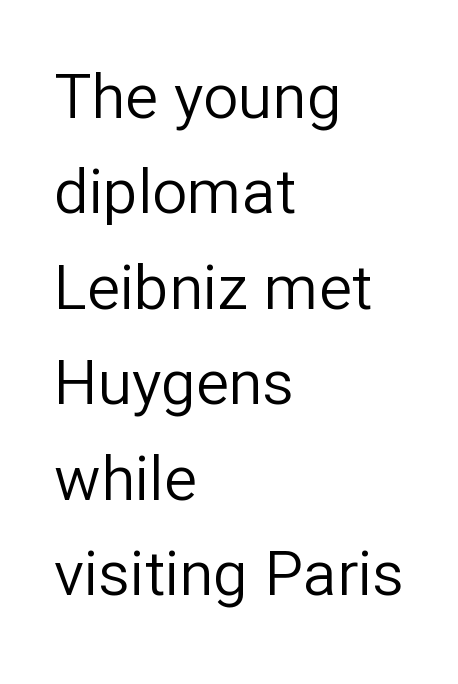
{"serif": "no", "italic": "no", "bold": "no", "weight": "regular", "width": "normal", "stroke_contrast": "low", "x_height": "medium", "monospaced": "no", "underline": "no", "align": "left", "line_spacing": "normal", "line_spacing_ratio": 1.54, "letter_spacing": "normal", "letter_spacing_em": 0.0, "glyph_px": 62}
